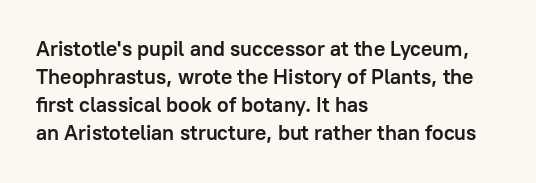
The image shows 21 px bold type, upright; set left-aligned, normal line spacing (1.34x), normal letter spacing, not underlined.
